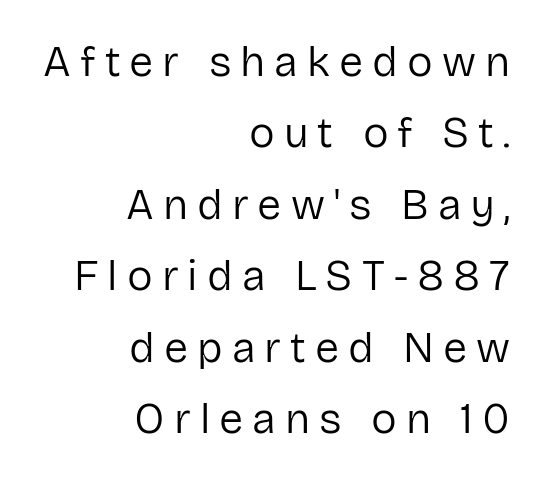
The letters stand upright; this is a roman face. Each stroke keeps to a modest, everyday thickness or less. Alignment: flush right. Is there much room between lines? A standard amount, neither cramped nor airy. The letters are spread apart with noticeably loose tracking.
